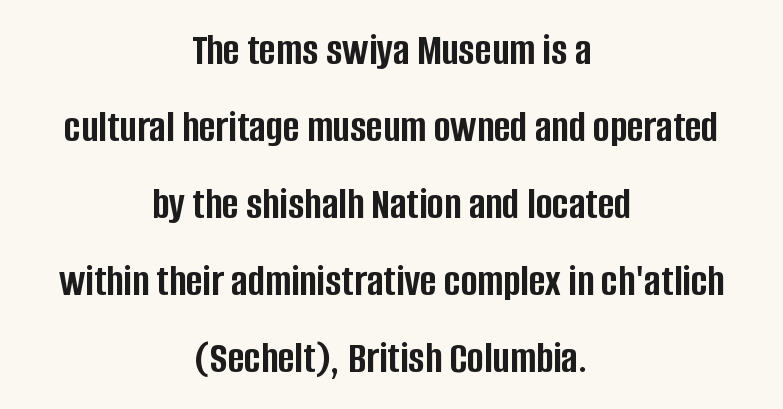
Emphasis by weight is at full strength: bold. One-word summary of the alignment: center. These lines were composed using upright roman letters. Typographically, this falls in the sans-serif category. This sample has the flowing, uneven cadence of proportional lettering.
